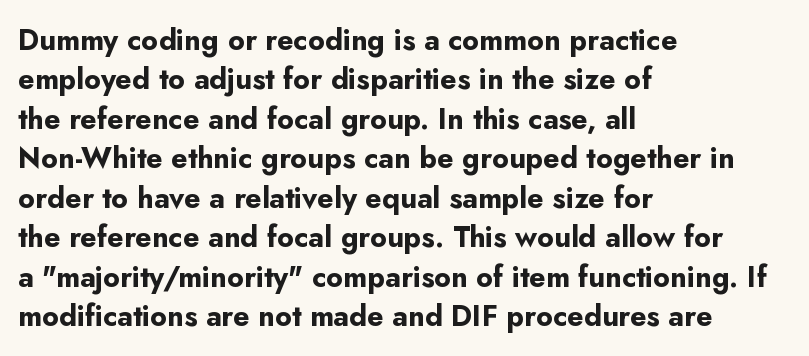
Q: Is the text bold? A: Yes.
Q: Is the text italic (slanted)? A: No, it is upright.
Q: Is the typeface a serif or a sans-serif typeface? A: Sans-serif.
Q: Is the text underlined? A: No.
Q: How is the paragraph aligned? A: Left-aligned.
Q: Is the spacing between letters normal or unusually wide? A: Normal.
Q: Is the spacing between lines tight, normal or loose? A: Normal.
Q: Width (condensed, normal, or wide)? A: Normal.
Q: Stroke contrast? A: Low.
Q: x-height? A: Small.
Q: Monospaced? A: No.
